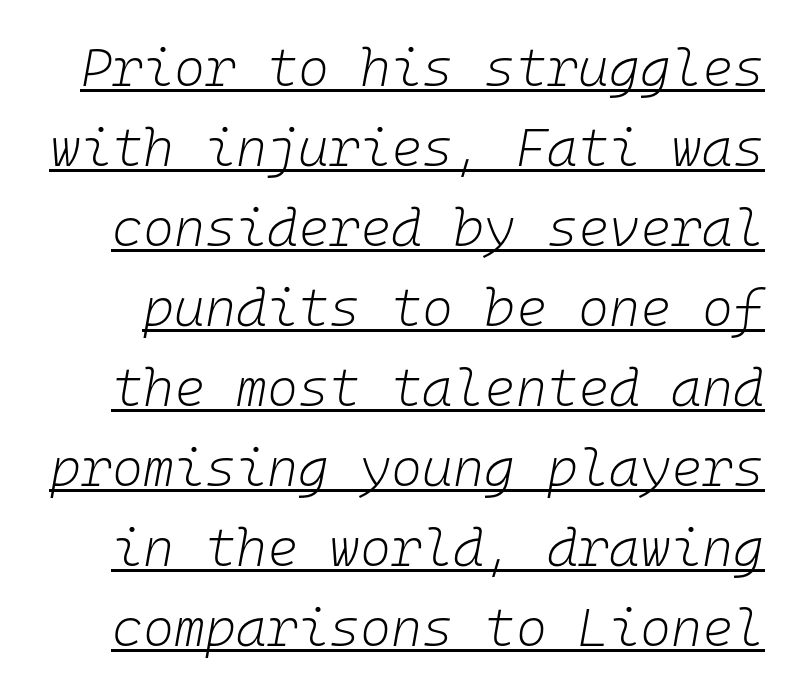
The image shows 53 px light type, italic (leaning right), monospaced; set normal line spacing (1.51x), normal letter spacing, underlined; low stroke contrast and a medium x-height.
